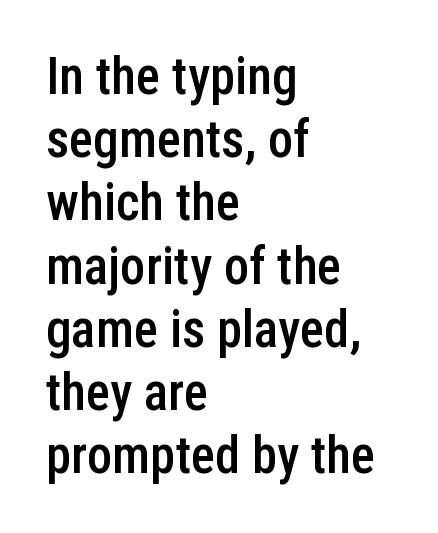
Q: Is the text bold? A: Semi-bold.
Q: Is the text italic (slanted)? A: No, it is upright.
Q: Is the typeface a serif or a sans-serif typeface? A: Sans-serif.
Q: Is the text underlined? A: No.
Q: How is the paragraph aligned? A: Left-aligned.
Q: Is the spacing between letters normal or unusually wide? A: Normal.
Q: Width (condensed, normal, or wide)? A: Condensed.
Q: Stroke contrast? A: Low.
Q: x-height? A: Medium.
Q: Monospaced? A: No.
